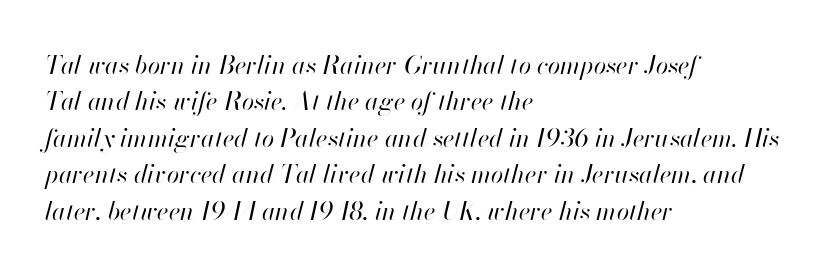
{"italic": "yes", "lean": "right", "slant_degrees": 13, "bold": "no", "underline": "no", "align": "left", "line_spacing": "normal", "line_spacing_ratio": 1.46, "letter_spacing": "normal", "letter_spacing_em": 0.0, "glyph_px": 25}
